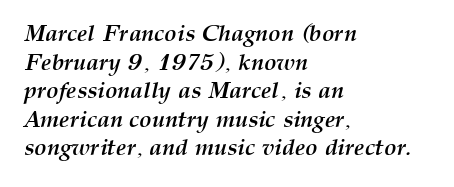
The image shows 23 px bold type, italic (leaning right); set left-aligned, line spacing 1.24x, normal letter spacing, not underlined.
